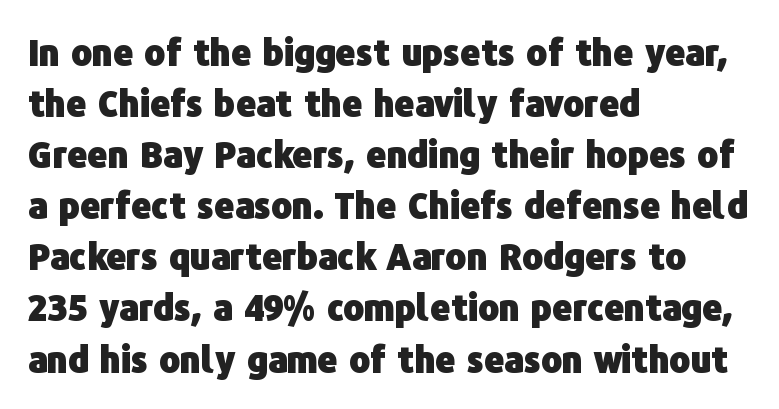
{"serif": "no", "italic": "no", "bold": "yes", "weight": "heavy", "width": "normal", "stroke_contrast": "low", "x_height": "medium", "monospaced": "no", "underline": "no", "align": "left", "line_spacing": "normal", "line_spacing_ratio": 1.46, "letter_spacing": "normal", "letter_spacing_em": 0.0, "glyph_px": 35}
